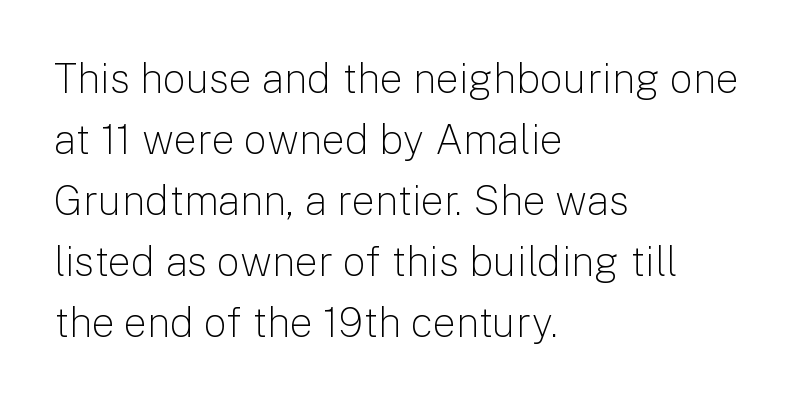
The image shows 41 px light sans-serif type, upright; set left-aligned, normal line spacing (1.49x), normal letter spacing, not underlined; low stroke contrast and a medium x-height.
